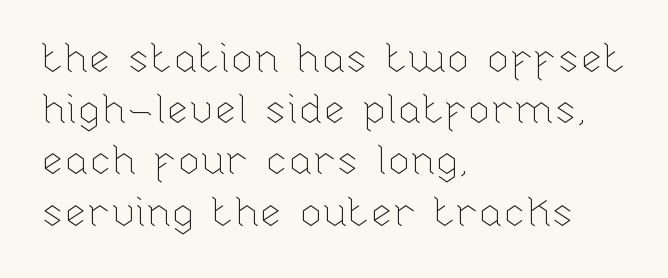
The image shows 41 px thin type, upright; set left-aligned, normal line spacing (1.25x), normal letter spacing, not underlined; low stroke contrast and a medium x-height.
